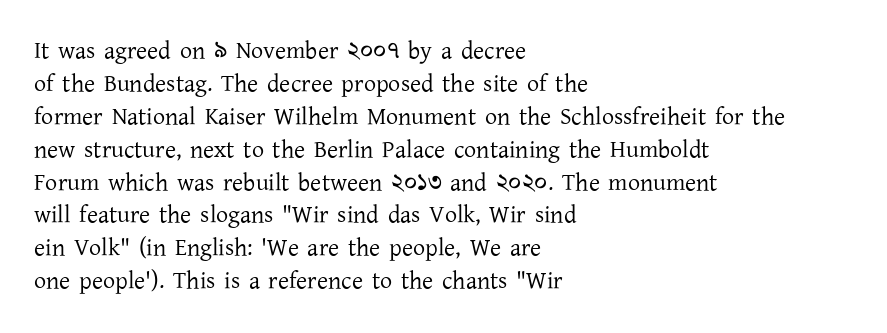
Q: Is the text bold? A: No.
Q: Is the text italic (slanted)? A: No, it is upright.
Q: Is the text underlined? A: No.
Q: How is the paragraph aligned? A: Left-aligned.
Q: Is the spacing between letters normal or unusually wide? A: Normal.
Q: Is the spacing between lines tight, normal or loose? A: Normal.
